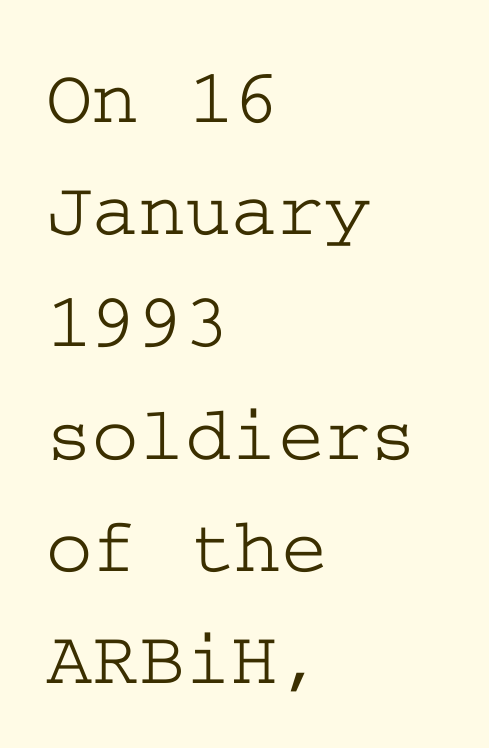
One-word summary of the alignment: left. Classification — serif. The rows are spaced the way most documents space them. Every stem runs plumb, perpendicular to the baseline. Quick note: underline off. Glyph-to-glyph distance matches everyday printed text.
